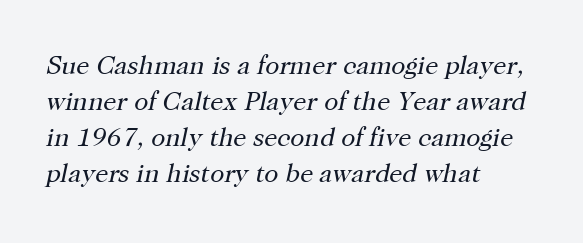
What's the leading like? Ordinary, nothing unusual. The paragraph has a hard left edge and a soft right edge. The glyphs look as if they've been sheared to an angle. The space beneath each line is pristine and unruled. Tracking value appears to be zero — textbook default spacing. Each stroke keeps to a modest, everyday thickness or less.
